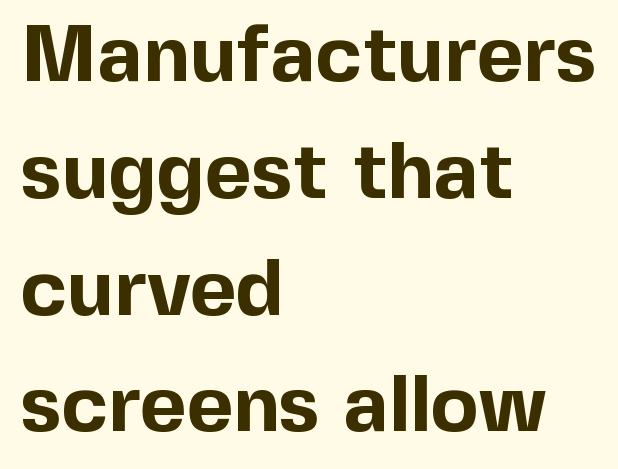
{"serif": "no", "italic": "no", "bold": "yes", "weight": "bold", "width": "normal", "x_height": "medium", "monospaced": "no", "underline": "no", "align": "left", "line_spacing": "normal", "line_spacing_ratio": 1.46, "letter_spacing": "normal", "letter_spacing_em": 0.0, "glyph_px": 80}
